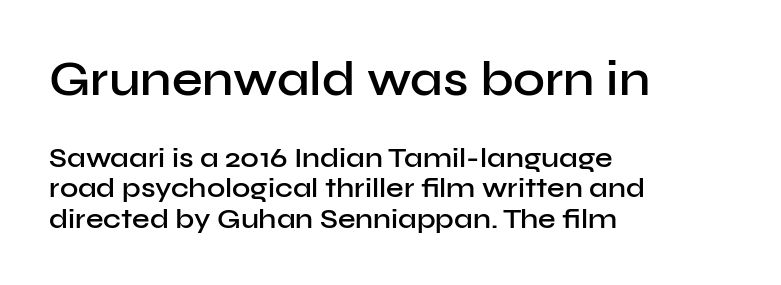
{"serif": "no", "italic": "no", "bold": "semi", "weight": "semibold", "width": "normal", "stroke_contrast": "low", "x_height": "medium", "monospaced": "no", "underline": "no", "align": "left", "line_spacing": "tight", "line_spacing_ratio": 1.08, "letter_spacing": "normal", "letter_spacing_em": 0.0, "larger_block": "first", "size_ratio": 1.75, "glyph_px": 49}
